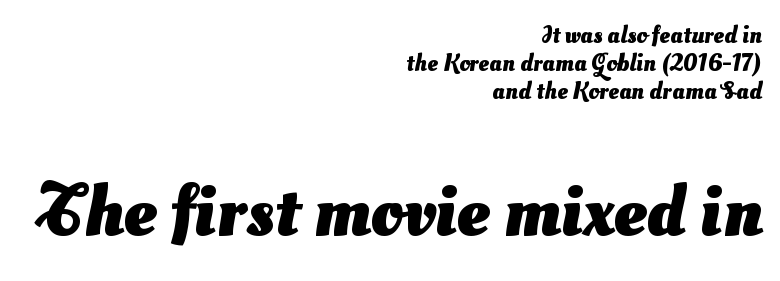
{"serif": "no", "bold": "yes", "weight": "heavy", "width": "normal", "stroke_contrast": "medium", "x_height": "small", "monospaced": "no", "underline": "no", "align": "right", "line_spacing_ratio": 1.17, "letter_spacing": "normal", "letter_spacing_em": 0.0, "larger_block": "second", "size_ratio": 3.04, "glyph_px": 73}
